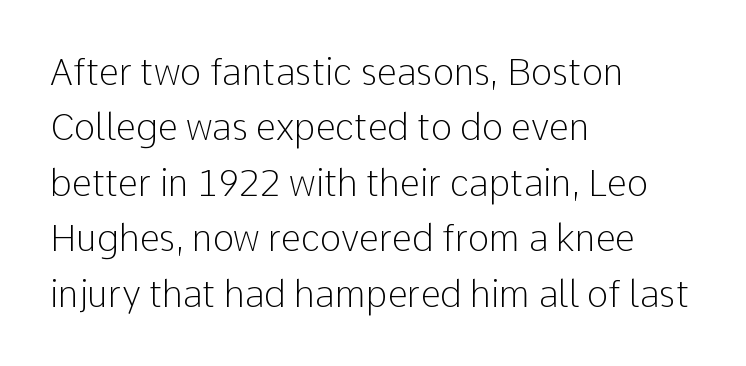
{"serif": "no", "italic": "no", "bold": "no", "weight": "light", "width": "normal", "stroke_contrast": "low", "x_height": "medium", "monospaced": "no", "underline": "no", "align": "left", "line_spacing": "normal", "line_spacing_ratio": 1.54, "letter_spacing": "normal", "letter_spacing_em": 0.0, "glyph_px": 36}
